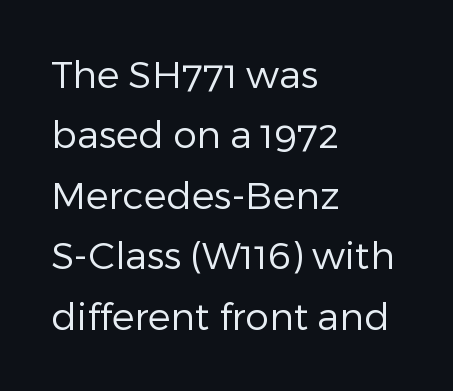
The image shows 38 px regular-weight sans-serif type, upright; set left-aligned, normal line spacing (1.59x), normal letter spacing, not underlined; low stroke contrast and a medium x-height.
